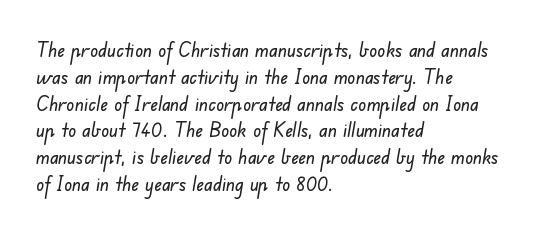
Q: Is the text underlined? A: No.
Q: How is the paragraph aligned? A: Left-aligned.
Q: Is the spacing between letters normal or unusually wide? A: Normal.
Q: Is the spacing between lines tight, normal or loose? A: Normal.
